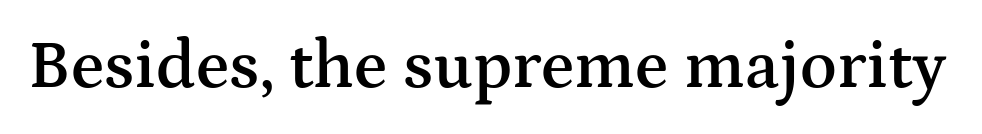
Set as a demibold, roughly 600 on the weight scale. A typesetter would call this proportional, since set widths differ per character. Each letter's strokes conclude with small projecting serifs. Honestly, the letter spacing is just normal — you wouldn't notice it. Tall strokes in this sample are plumb rather than angled. Words float on clear page, feet unadorned.
